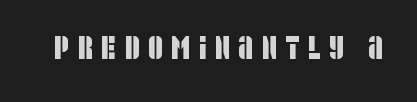
Grotesque or geometric, the face here clearly has no serifs. Characters follow at a spacing far wider than the type designer built in. Plain, unruled lines of type. Note the varied advance widths — an 'i' is clearly narrower than an 'm'.
